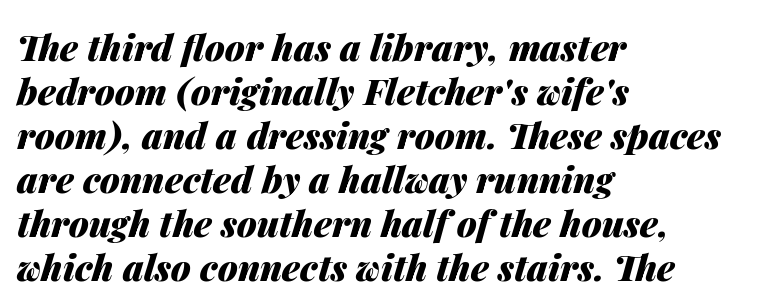
Only glyphs here, with clear space below each row. Bold? Absolutely — the strokes are thick and heavy. The passage shown is typed in a proportional face where columns would drift. The letters sit at their default tracking, neither squeezed nor spread. Compared with ordinary roman type, these characters are visibly tilted.
